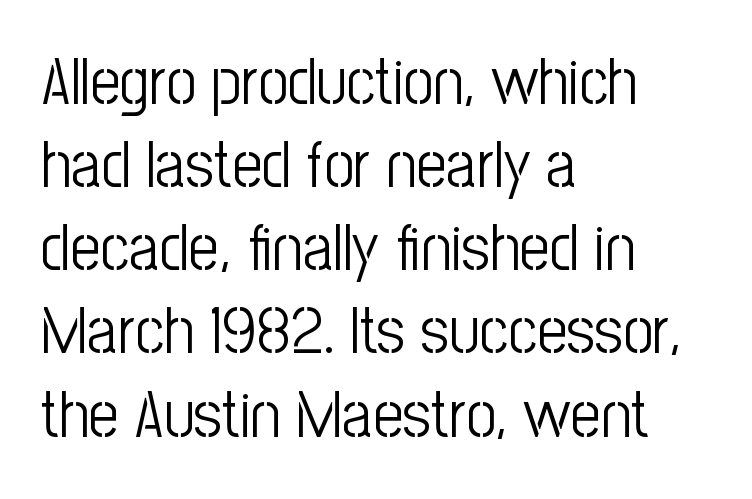
The image shows 66 px light, condensed sans-serif type, upright; set left-aligned, normal line spacing (1.26x), normal letter spacing, not underlined; low stroke contrast and a medium x-height.
